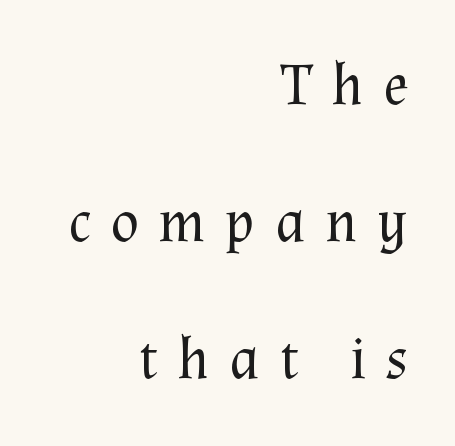
{"italic": "no", "bold": "no", "weight": "regular", "width": "normal", "stroke_contrast": "medium", "x_height": "medium", "monospaced": "no", "underline": "no", "align": "right", "line_spacing": "loose", "line_spacing_ratio": 2.32, "letter_spacing": "wide", "letter_spacing_em": 0.33, "glyph_px": 59}
